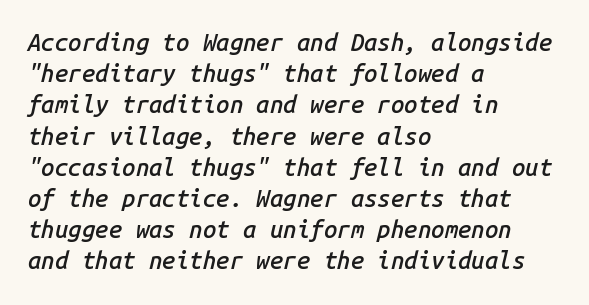
The image shows 24 px text type, italic (leaning right); set left-aligned, normal line spacing (1.3x), normal letter spacing, not underlined.
